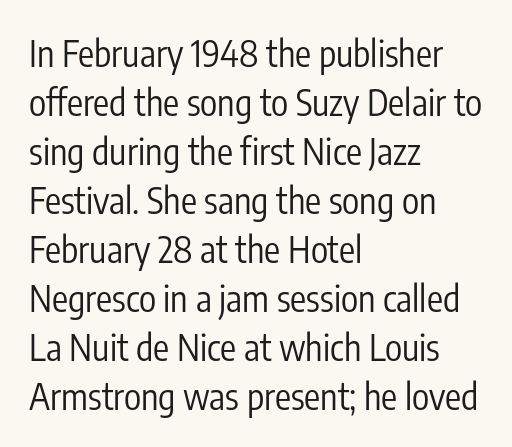
The image shows 36 px regular-weight, condensed sans-serif type, upright; set left-aligned, normal line spacing (1.36x), normal letter spacing, not underlined; low stroke contrast and a medium x-height.
